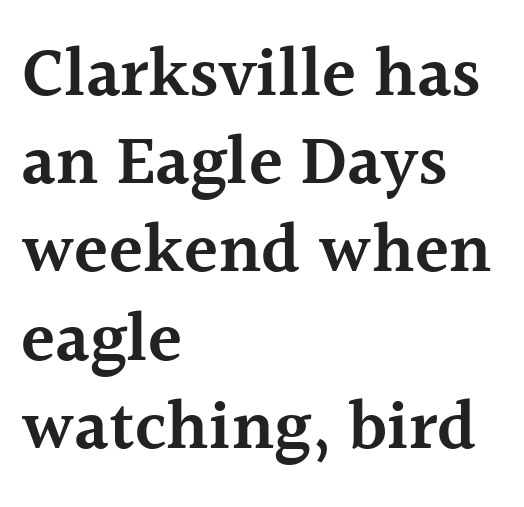
{"serif": "yes", "italic": "no", "bold": "semi", "weight": "semibold", "width": "normal", "x_height": "medium", "monospaced": "no", "underline": "no", "align": "left", "line_spacing": "normal", "line_spacing_ratio": 1.26, "letter_spacing": "normal", "letter_spacing_em": 0.0, "glyph_px": 70}
